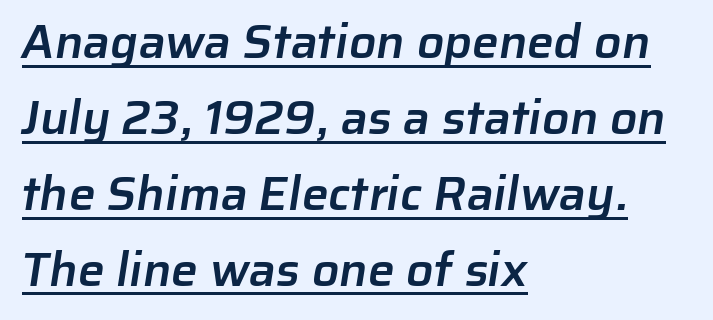
Q: Is the text bold? A: Semi-bold.
Q: Is the typeface a serif or a sans-serif typeface? A: Sans-serif.
Q: Is the text underlined? A: Yes.
Q: How is the paragraph aligned? A: Left-aligned.
Q: Is the spacing between letters normal or unusually wide? A: Normal.
Q: Is the spacing between lines tight, normal or loose? A: Normal.
Q: Width (condensed, normal, or wide)? A: Normal.
Q: Stroke contrast? A: Low.
Q: x-height? A: Medium.
Q: Monospaced? A: No.
